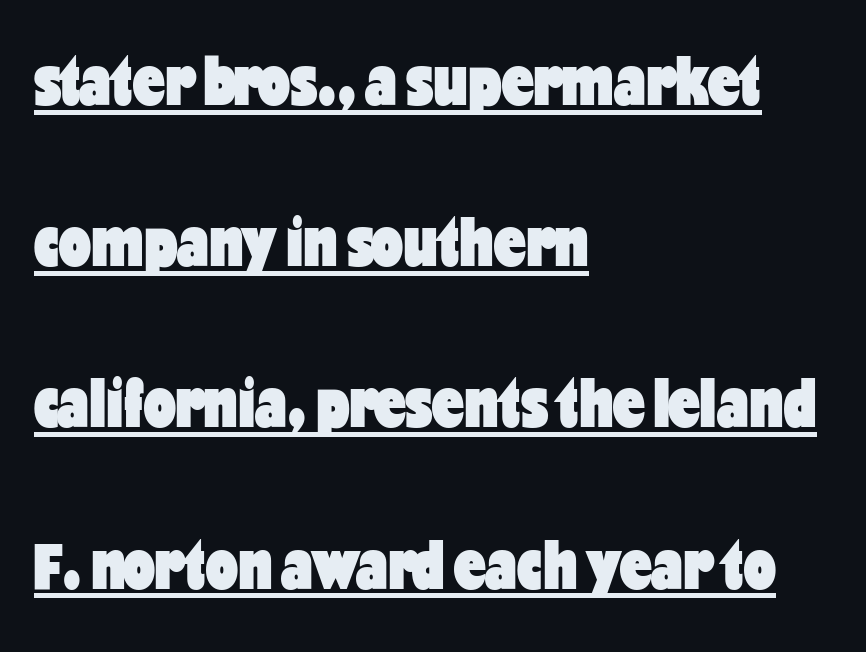
{"serif": "no", "italic": "no", "bold": "yes", "weight": "heavy", "width": "condensed", "stroke_contrast": "low", "x_height": "medium", "monospaced": "no", "underline": "yes", "align": "left", "line_spacing": "loose", "line_spacing_ratio": 2.27, "letter_spacing": "normal", "letter_spacing_em": 0.0, "glyph_px": 71}
